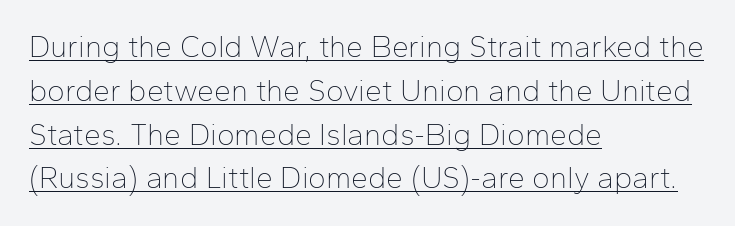
The image shows 30 px thin sans-serif type, upright; set left-aligned, normal line spacing (1.46x), normal letter spacing, underlined; low stroke contrast and a medium x-height.
